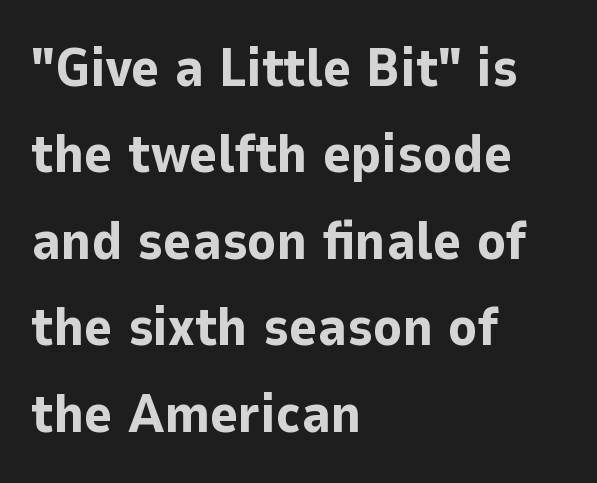
{"serif": "no", "italic": "no", "bold": "yes", "weight": "bold", "width": "normal", "stroke_contrast": "low", "x_height": "medium", "monospaced": "no", "underline": "no", "align": "left", "line_spacing": "normal", "line_spacing_ratio": 1.6, "letter_spacing": "normal", "letter_spacing_em": 0.0, "glyph_px": 54}
